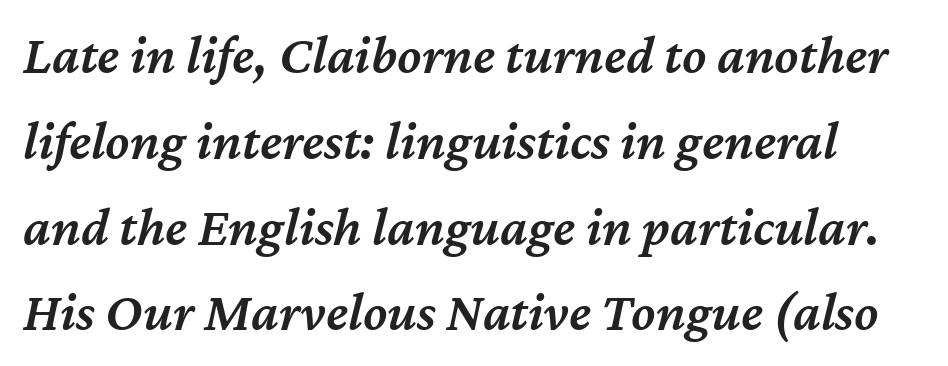
{"italic": "yes", "lean": "right", "slant_degrees": 12, "bold": "semi", "weight": "semibold", "width": "normal", "stroke_contrast": "medium", "x_height": "medium", "monospaced": "no", "underline": "no", "line_spacing": "normal", "line_spacing_ratio": 1.56, "letter_spacing": "normal", "letter_spacing_em": 0.0, "glyph_px": 55}
